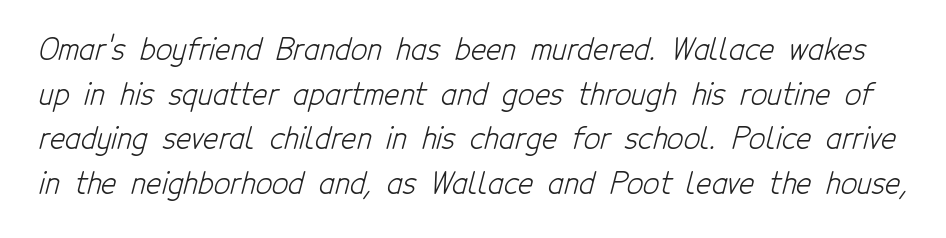
The image shows 29 px light, condensed sans-serif type; set normal line spacing (1.54x), normal letter spacing, not underlined; low stroke contrast and a medium x-height.
